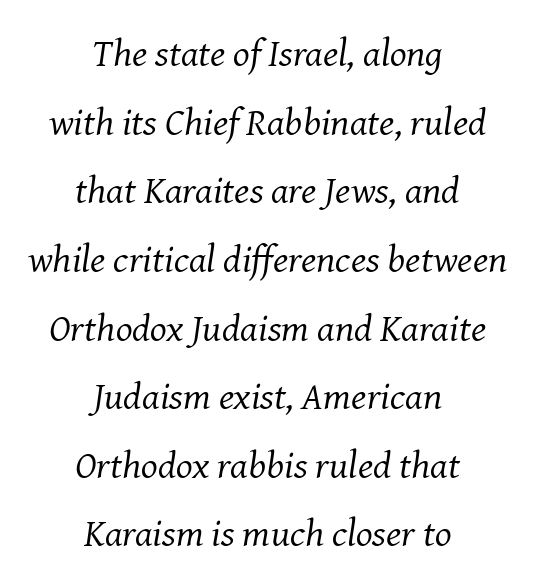
The text was rendered using a seriffed face with decorative stroke endings. The typeface has the unassuming heft of standard copy or less. Honestly, the letter spacing is just normal — you wouldn't notice it. Nobody drew a line under any word here.
